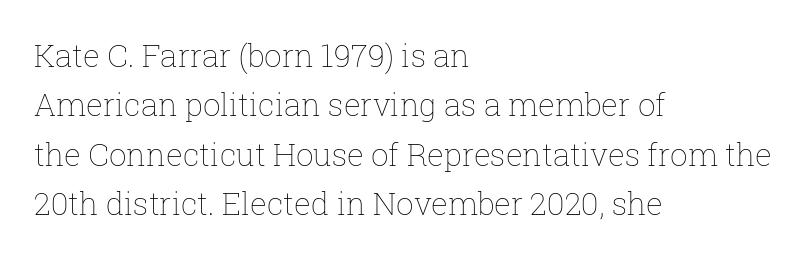
{"italic": "no", "bold": "no", "weight": "thin", "width": "normal", "stroke_contrast": "low", "x_height": "medium", "monospaced": "no", "underline": "no", "align": "left", "line_spacing": "normal", "line_spacing_ratio": 1.59, "letter_spacing": "normal", "letter_spacing_em": 0.0, "glyph_px": 31}
